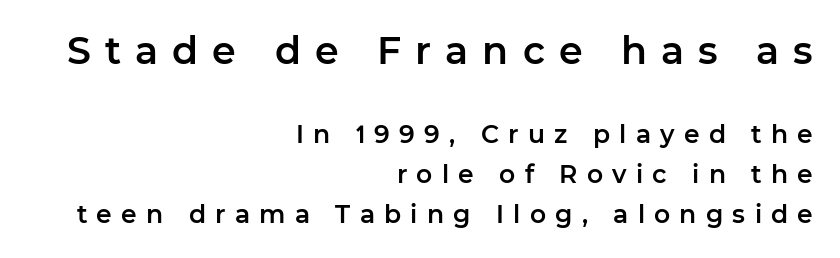
Each line ends at the same right margin while the left side varies. The rendering uses natural spacing where letterforms have individual widths. A typesetter would call this heavily tracked-out type. Students, observe: this is what conventionally led text looks like. If you squint, the top block still reads clearly — it's the larger of the two.
